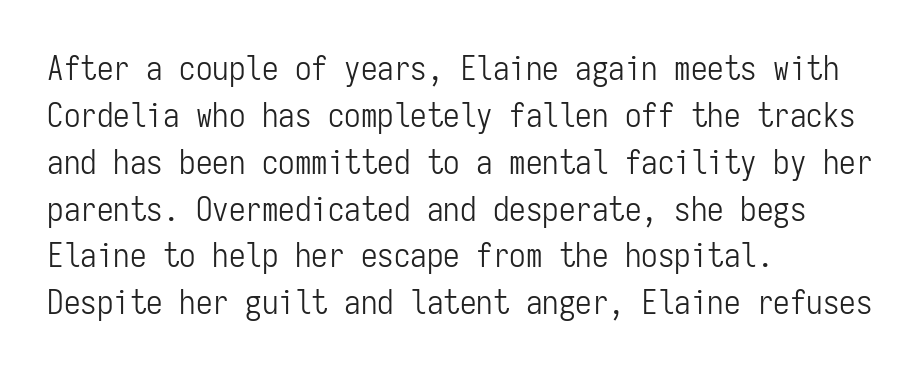
The image shows 33 px light, condensed sans-serif type, upright, monospaced; set left-aligned, normal line spacing (1.42x), normal letter spacing, not underlined; low stroke contrast and a medium x-height.
